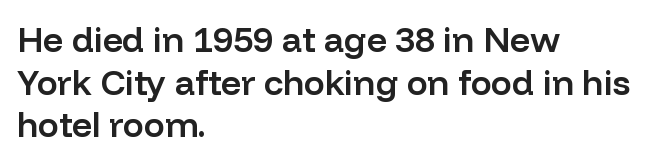
Q: Is the text bold? A: Semi-bold.
Q: Is the text italic (slanted)? A: No, it is upright.
Q: Is the typeface a serif or a sans-serif typeface? A: Sans-serif.
Q: Is the text underlined? A: No.
Q: How is the paragraph aligned? A: Left-aligned.
Q: Is the spacing between letters normal or unusually wide? A: Normal.
Q: Width (condensed, normal, or wide)? A: Normal.
Q: Stroke contrast? A: Low.
Q: x-height? A: Medium.
Q: Monospaced? A: No.
